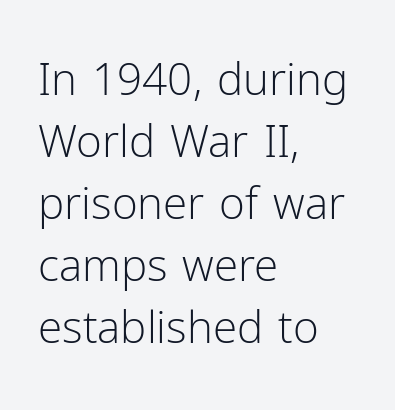
{"serif": "no", "italic": "no", "bold": "no", "weight": "light", "width": "normal", "stroke_contrast": "low", "x_height": "medium", "monospaced": "no", "underline": "no", "align": "left", "line_spacing": "normal", "line_spacing_ratio": 1.41, "letter_spacing": "normal", "letter_spacing_em": 0.0, "glyph_px": 44}
